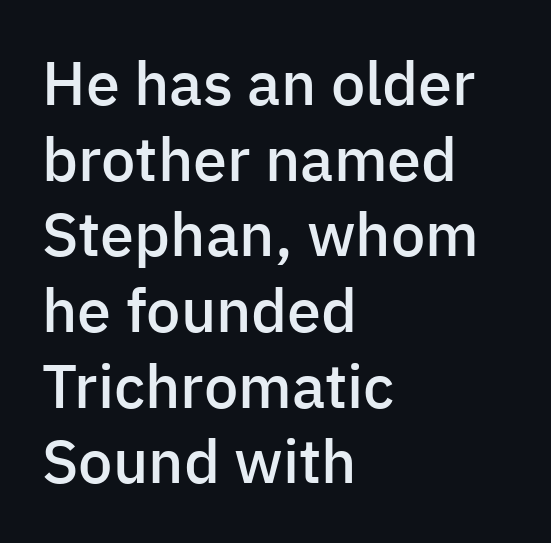
Q: Is the text bold? A: Semi-bold.
Q: Is the text italic (slanted)? A: No, it is upright.
Q: Is the typeface a serif or a sans-serif typeface? A: Sans-serif.
Q: Is the text underlined? A: No.
Q: How is the paragraph aligned? A: Left-aligned.
Q: Is the spacing between letters normal or unusually wide? A: Normal.
Q: Width (condensed, normal, or wide)? A: Normal.
Q: Stroke contrast? A: Low.
Q: x-height? A: Medium.
Q: Monospaced? A: No.
